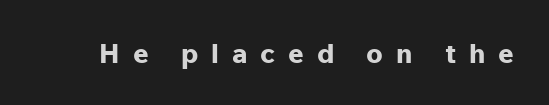
The image shows 27 px bold type, upright; set unusually wide letter spacing (+0.48 em), not underlined.
